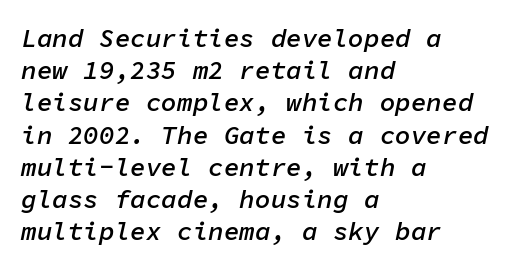
{"italic": "yes", "lean": "right", "slant_degrees": 11, "bold": "semi", "underline": "no", "align": "left", "line_spacing_ratio": 1.24, "letter_spacing": "normal", "letter_spacing_em": 0.0, "glyph_px": 26}
